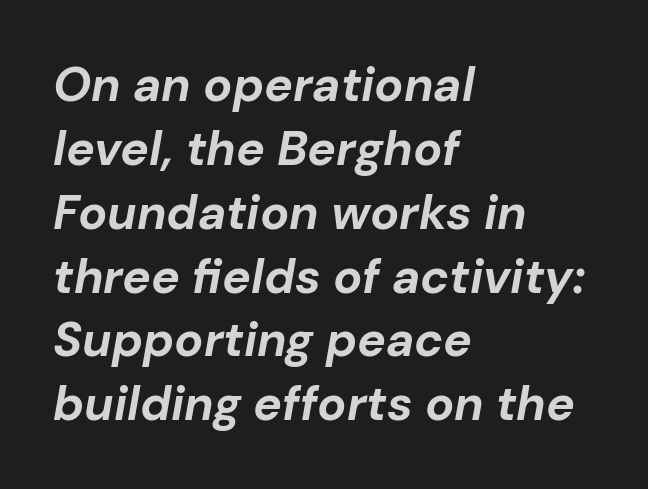
The image shows 48 px bold type, italic (leaning right); set left-aligned, normal line spacing (1.33x), normal letter spacing, not underlined; low stroke contrast and a medium x-height.
